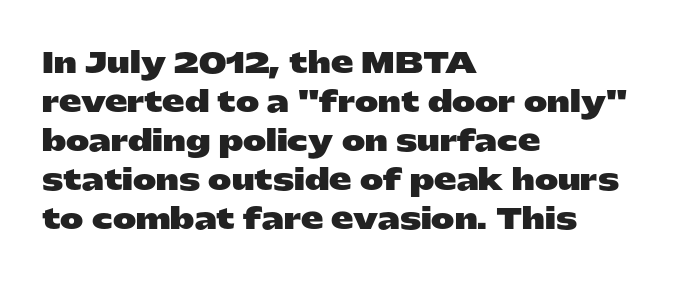
The image shows 28 px heavy, wide sans-serif type, upright; set left-aligned, normal line spacing (1.39x), normal letter spacing, not underlined; low stroke contrast and a medium x-height.
